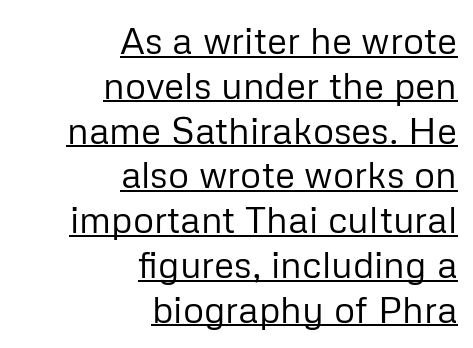
The cut favours lightness, reaching ordinary text weight at its darkest. The rendering uses natural spacing where letterforms have individual widths. Font category for this specimen: sans-serif. Here the glyphs are tracked normally, forming tight word shapes.
